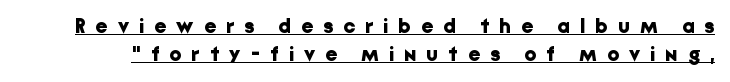
Q: Is the text bold? A: Yes.
Q: Is the text italic (slanted)? A: No, it is upright.
Q: Is the text underlined? A: Yes.
Q: Is the spacing between letters normal or unusually wide? A: Unusually wide.
Q: Is the spacing between lines tight, normal or loose? A: Normal.
